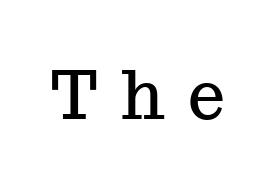
{"serif": "yes", "italic": "no", "width": "normal", "stroke_contrast": "medium", "x_height": "medium", "monospaced": "no", "underline": "no", "letter_spacing": "wide", "letter_spacing_em": 0.36, "glyph_px": 66}
